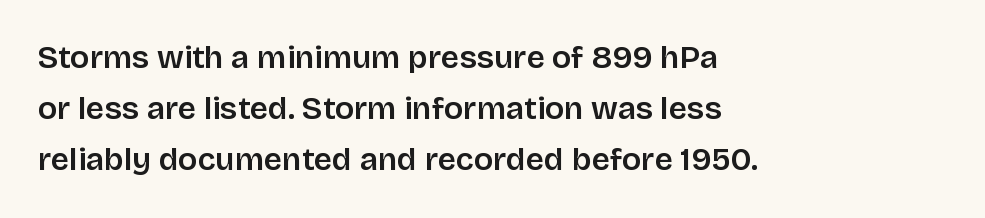
The glyphs in this specimen are sans serif. The passage shown is typed in a proportional face where columns would drift. The gaps between neighbouring characters are ordinary and unremarkable. Italic: no, the glyphs are upright roman.
